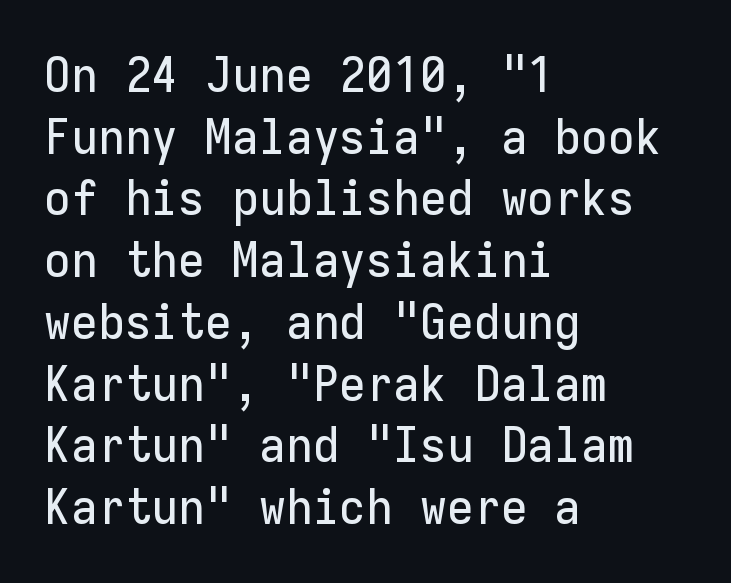
Q: Is the text italic (slanted)? A: No, it is upright.
Q: Is the typeface a serif or a sans-serif typeface? A: Sans-serif.
Q: Is the text underlined? A: No.
Q: How is the paragraph aligned? A: Left-aligned.
Q: Is the spacing between letters normal or unusually wide? A: Normal.
Q: Is the spacing between lines tight, normal or loose? A: Normal.
Q: Width (condensed, normal, or wide)? A: Normal.
Q: Stroke contrast? A: Low.
Q: x-height? A: Medium.
Q: Monospaced? A: Yes.
